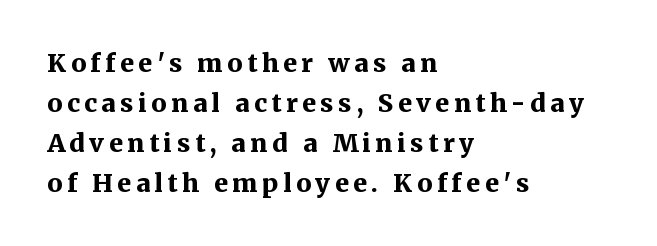
Posture: upright roman. Unmarked baselines from the first word to the last. Evenly set lines give the paragraph a standard silhouette. The setting favours the left margin, as ordinary paragraphs usually do.
